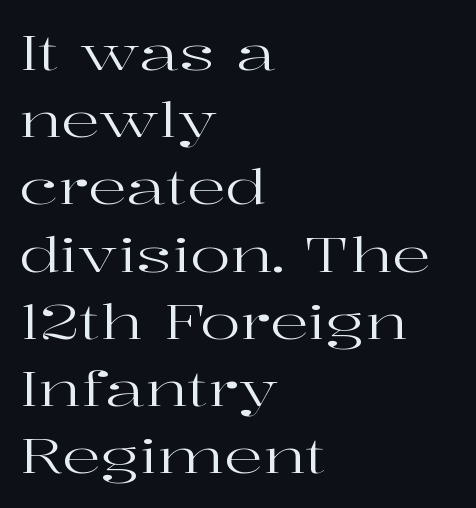
The image shows 48 px regular-weight, wide serif type, upright; set left-aligned, normal line spacing (1.4x), normal letter spacing, not underlined; high stroke contrast and a medium x-height.
